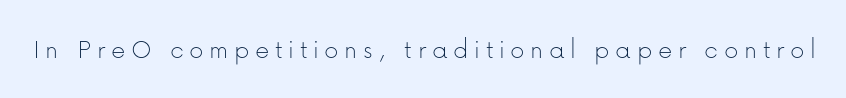
Q: Is the text bold? A: No.
Q: Is the text italic (slanted)? A: No, it is upright.
Q: Is the typeface a serif or a sans-serif typeface? A: Sans-serif.
Q: Is the text underlined? A: No.
Q: Is the spacing between letters normal or unusually wide? A: Unusually wide.
Q: Width (condensed, normal, or wide)? A: Normal.
Q: Stroke contrast? A: Low.
Q: x-height? A: Medium.
Q: Monospaced? A: No.
